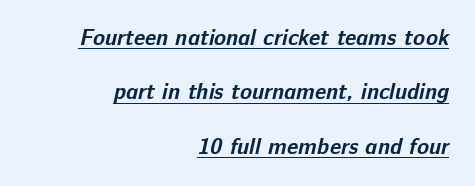
The image shows 22 px bold type; set right-aligned, loose line spacing (2.47x), normal letter spacing, underlined.
